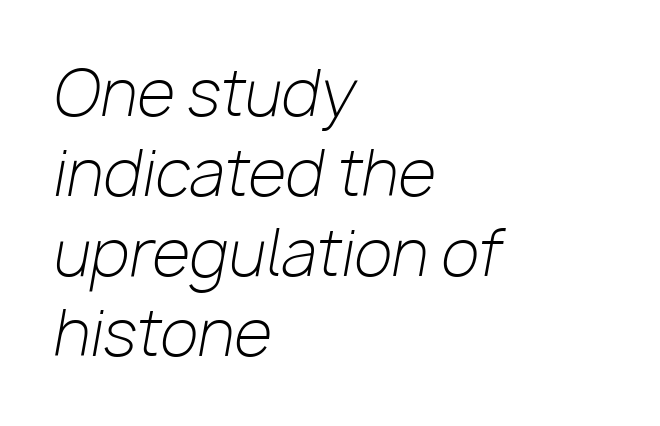
The image shows 62 px light type, italic (leaning right); set left-aligned, normal line spacing (1.29x), normal letter spacing, not underlined; low stroke contrast and a medium x-height.
